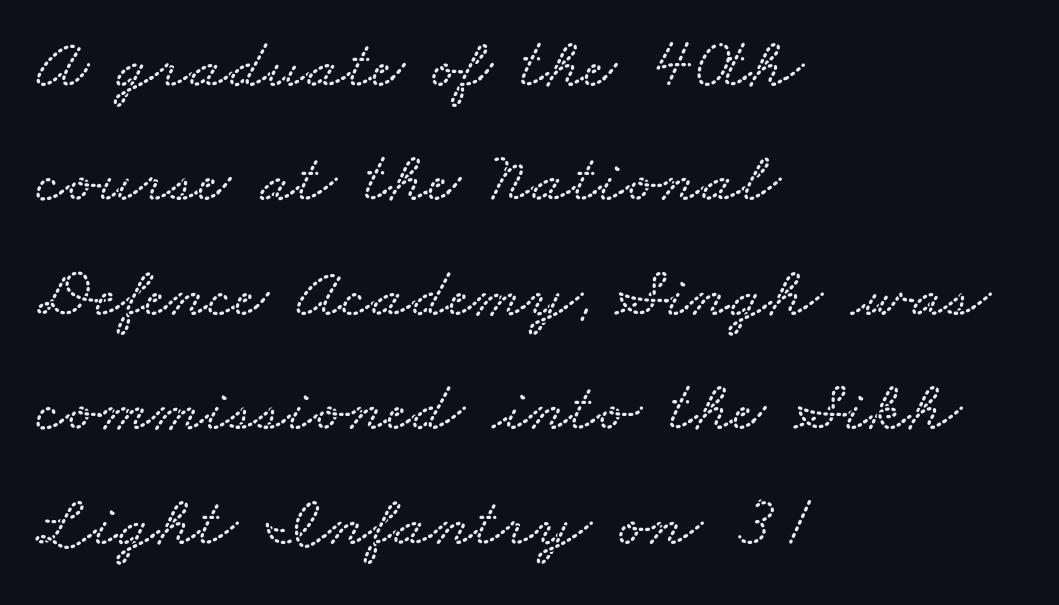
{"width": "wide", "stroke_contrast": "low", "x_height": "small", "monospaced": "no", "underline": "no", "align": "left", "line_spacing": "normal", "line_spacing_ratio": 1.59, "letter_spacing": "normal", "letter_spacing_em": 0.0, "glyph_px": 72}
